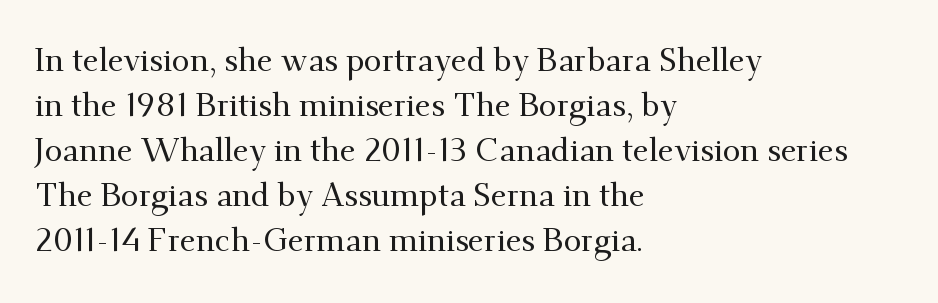
The image shows 32 px serif type, upright; set left-aligned, normal line spacing (1.41x), normal letter spacing, not underlined; medium stroke contrast and a small x-height.
